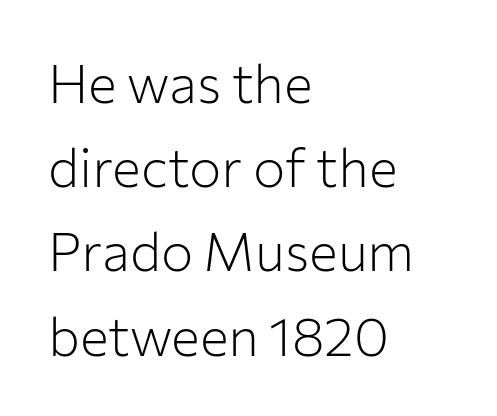
Compared with a typical body face, this is equally light or lighter still. Short and long lines alike share a common starting point at left. Each new line begins a customary step beneath the previous one. Unlike a traditional serif, this face leaves its strokes unadorned. Nobody drew a line under any word here. These lines were composed using upright roman letters.
